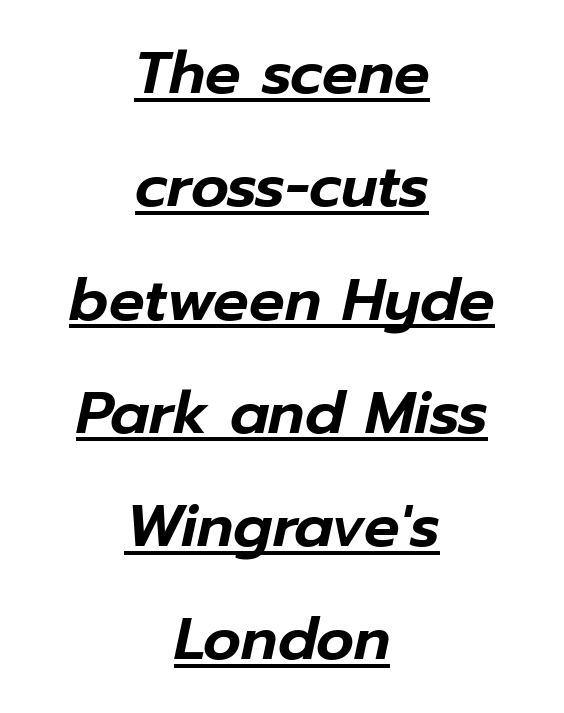
{"italic": "yes", "lean": "right", "slant_degrees": 12, "width": "normal", "stroke_contrast": "low", "x_height": "medium", "monospaced": "no", "underline": "yes", "align": "center", "line_spacing": "loose", "line_spacing_ratio": 1.92, "letter_spacing": "normal", "letter_spacing_em": 0.0, "glyph_px": 59}
